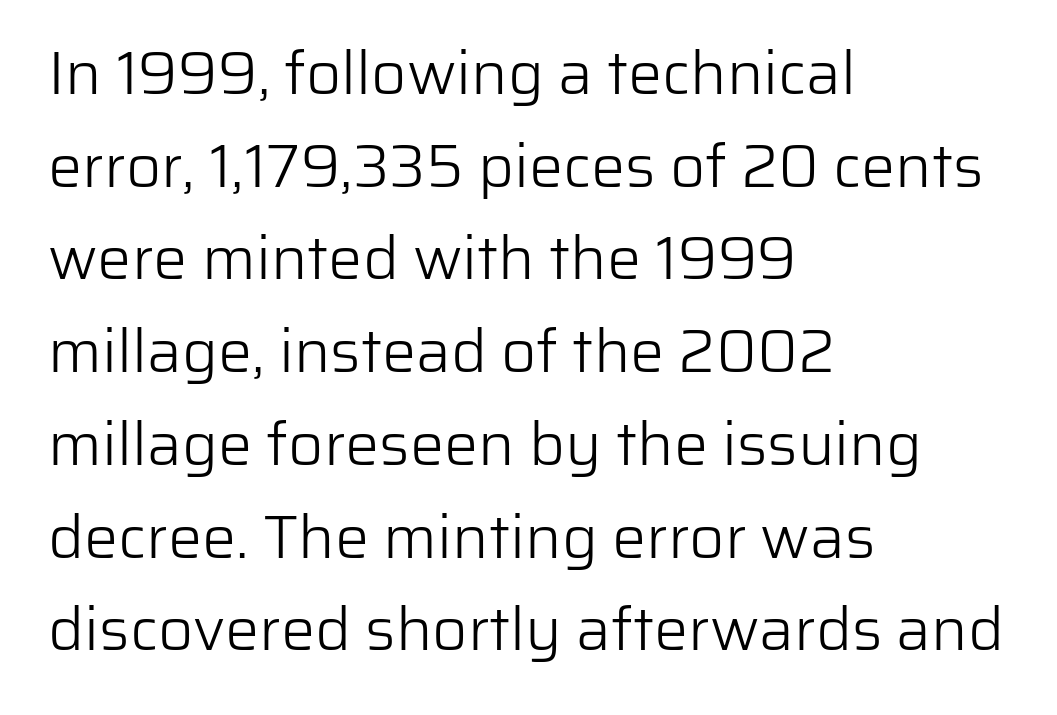
Regarding leading, the lines here are spaced in the standard way. Words appear dense and cohesive because spacing is normal. Note: no serifs on the glyphs. Posture: straight, roman, zero tilt.
